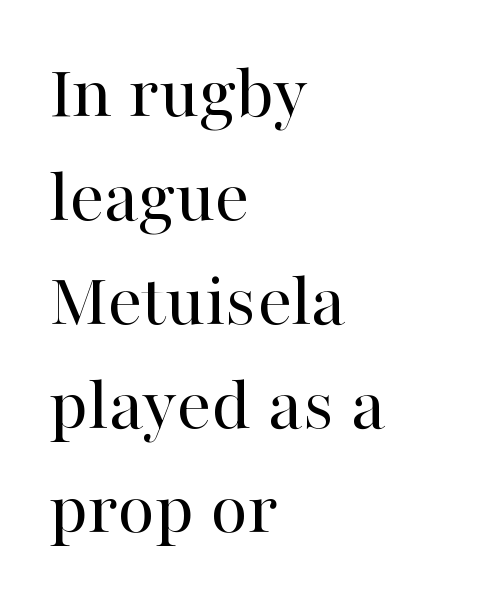
Q: Is the text bold? A: No.
Q: Is the text italic (slanted)? A: No, it is upright.
Q: Is the typeface a serif or a sans-serif typeface? A: Serif.
Q: Is the text underlined? A: No.
Q: How is the paragraph aligned? A: Left-aligned.
Q: Is the spacing between letters normal or unusually wide? A: Normal.
Q: Is the spacing between lines tight, normal or loose? A: Normal.
Q: Width (condensed, normal, or wide)? A: Normal.
Q: Stroke contrast? A: High.
Q: x-height? A: Medium.
Q: Monospaced? A: No.
